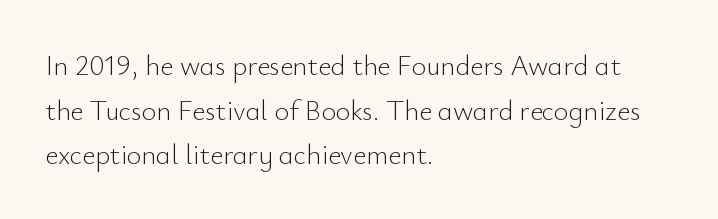
The image shows 28 px light sans-serif type, upright; set left-aligned, normal line spacing (1.59x), normal letter spacing, not underlined; low stroke contrast and a small x-height.
